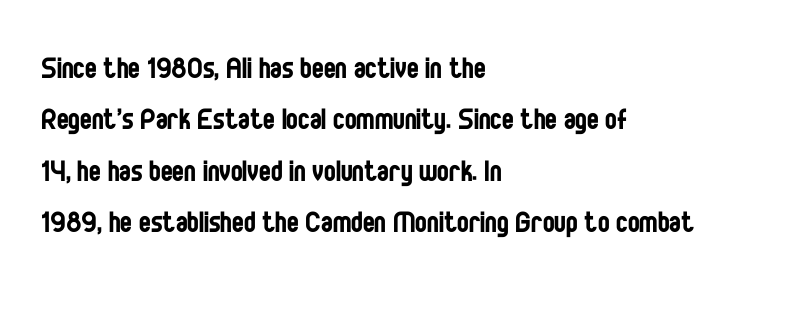
{"serif": "no", "italic": "no", "bold": "no", "weight": "regular", "width": "condensed", "stroke_contrast": "low", "x_height": "large", "monospaced": "no", "underline": "no", "align": "left", "line_spacing": "normal", "line_spacing_ratio": 1.47, "letter_spacing": "normal", "letter_spacing_em": 0.0, "glyph_px": 35}
